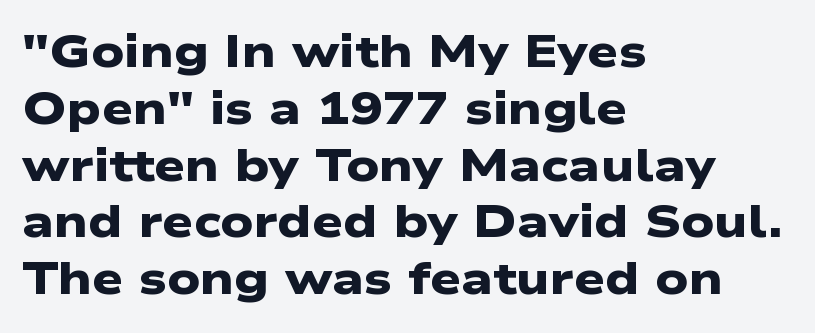
Q: Is the text bold? A: Yes.
Q: Is the typeface a serif or a sans-serif typeface? A: Sans-serif.
Q: Is the text underlined? A: No.
Q: How is the paragraph aligned? A: Left-aligned.
Q: Is the spacing between letters normal or unusually wide? A: Normal.
Q: Is the spacing between lines tight, normal or loose? A: Normal.
Q: Width (condensed, normal, or wide)? A: Wide.
Q: Stroke contrast? A: Low.
Q: x-height? A: Medium.
Q: Monospaced? A: No.
